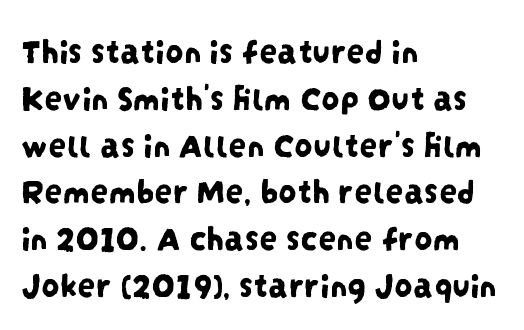
Q: Is the typeface a serif or a sans-serif typeface? A: Sans-serif.
Q: Is the text underlined? A: No.
Q: How is the paragraph aligned? A: Left-aligned.
Q: Is the spacing between letters normal or unusually wide? A: Normal.
Q: Is the spacing between lines tight, normal or loose? A: Normal.
Q: Width (condensed, normal, or wide)? A: Condensed.
Q: Stroke contrast? A: Low.
Q: x-height? A: Large.
Q: Monospaced? A: No.
